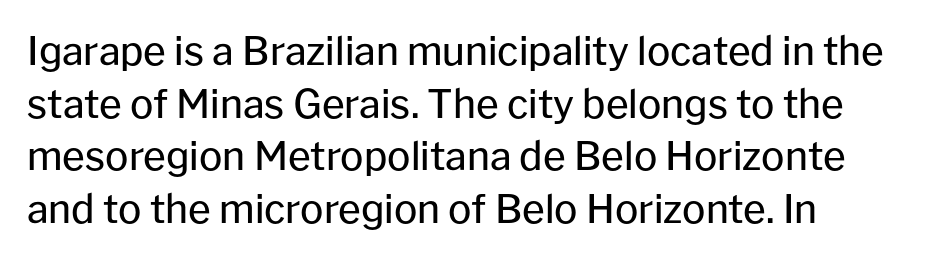
{"serif": "no", "italic": "no", "bold": "no", "weight": "regular", "width": "normal", "stroke_contrast": "low", "x_height": "medium", "monospaced": "no", "underline": "no", "align": "left", "line_spacing": "normal", "line_spacing_ratio": 1.35, "letter_spacing": "normal", "letter_spacing_em": 0.0, "glyph_px": 39}
